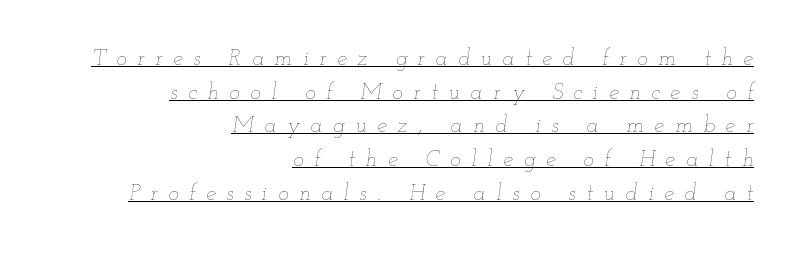
Inter-character spacing is expanded well beyond the font's built-in metrics. Compared with ordinary roman type, these characters are visibly tilted. Caption: face not bold, strokes unweighted. This sample carries an underscore along the baseline area. The rendering uses a moderate line-height, typical for paragraphs. If you drew a ruler down the right edge, every line would touch it.
